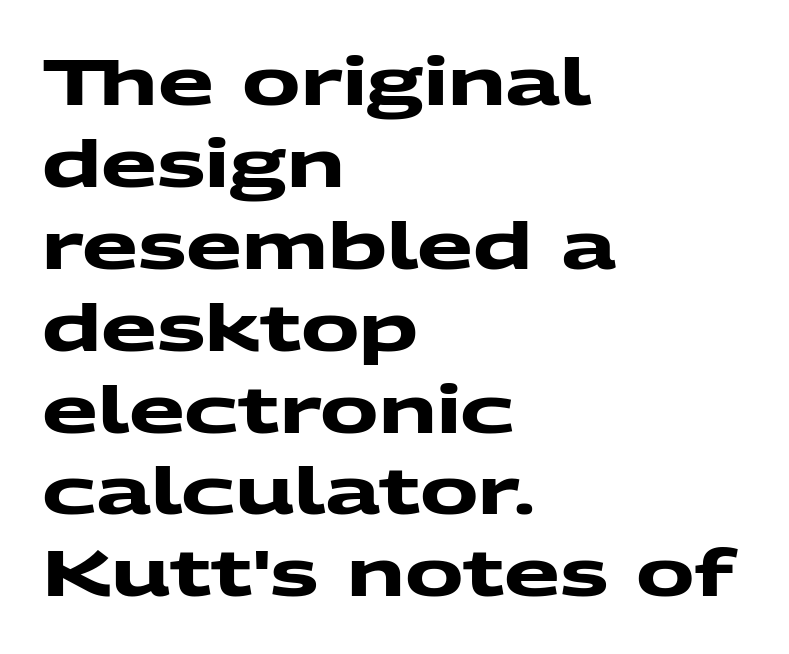
As a designer I'd log this as weight 700, bold. Here the designer chose a conventional face with non-uniform glyph widths. The passage shown is not underscored anywhere. Short and long lines alike share a common starting point at left.
